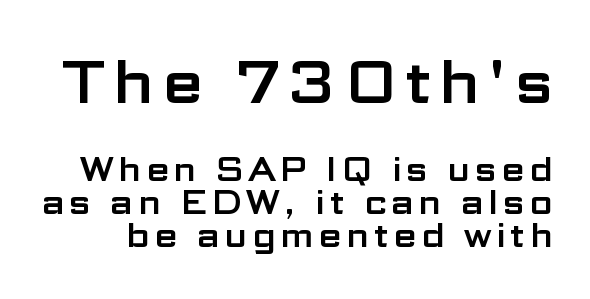
{"serif": "no", "italic": "no", "width": "wide", "stroke_contrast": "low", "x_height": "medium", "monospaced": "no", "underline": "no", "line_spacing": "tight", "line_spacing_ratio": 0.98, "larger_block": "first", "size_ratio": 1.76, "glyph_px": 60}
